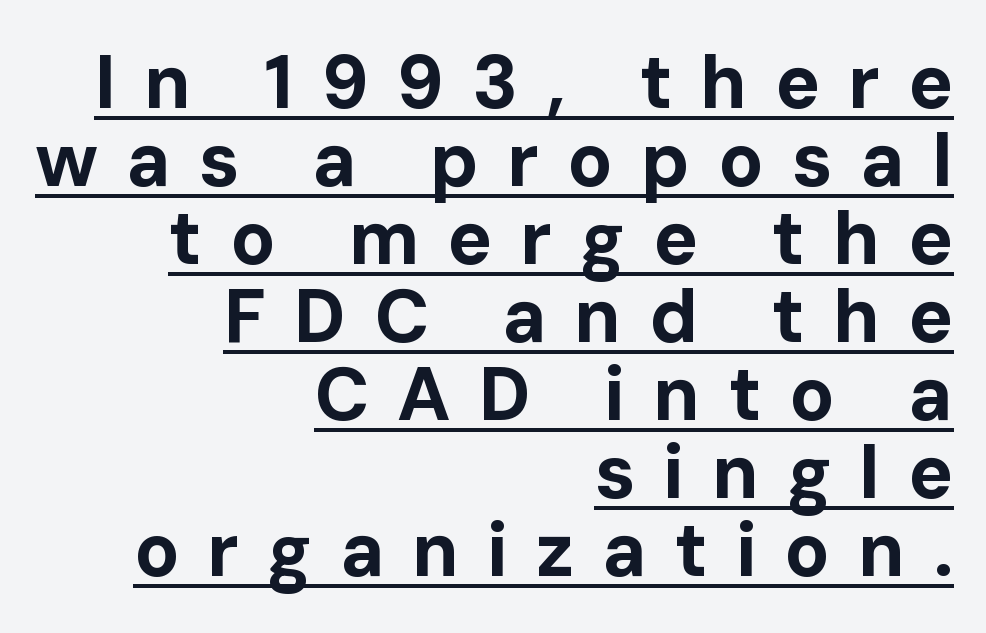
Q: Is the text bold? A: Yes.
Q: Is the text italic (slanted)? A: No, it is upright.
Q: Is the typeface a serif or a sans-serif typeface? A: Sans-serif.
Q: Is the text underlined? A: Yes.
Q: How is the paragraph aligned? A: Right-aligned.
Q: Is the spacing between letters normal or unusually wide? A: Unusually wide.
Q: Is the spacing between lines tight, normal or loose? A: Tight.
Q: Width (condensed, normal, or wide)? A: Normal.
Q: Stroke contrast? A: Low.
Q: x-height? A: Medium.
Q: Monospaced? A: No.
